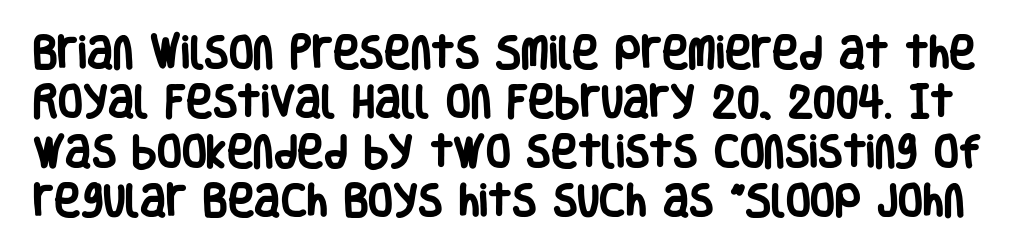
The image shows 36 px heavy, condensed sans-serif type, upright; set normal line spacing (1.37x), normal letter spacing, not underlined; low stroke contrast and a large x-height.
